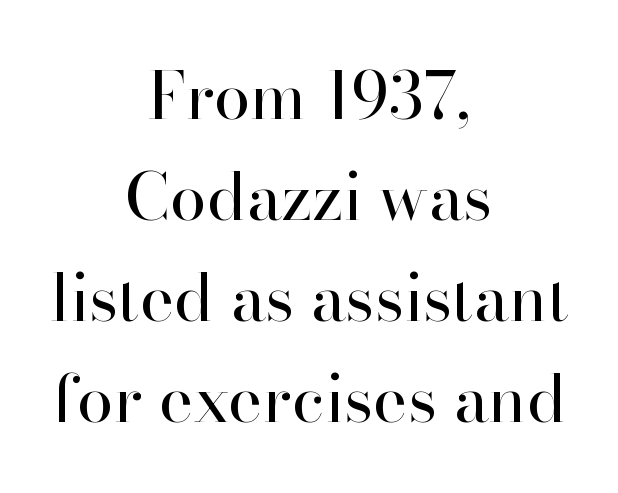
The image shows 66 px regular-weight serif type, upright; set centered, normal line spacing (1.53x), normal letter spacing, not underlined; high stroke contrast and a small x-height.
